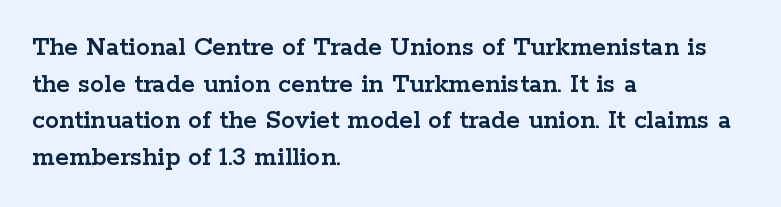
{"serif": "yes", "italic": "no", "width": "wide", "stroke_contrast": "low", "x_height": "medium", "monospaced": "no", "underline": "no", "align": "left", "line_spacing": "normal", "line_spacing_ratio": 1.31, "letter_spacing": "normal", "letter_spacing_em": 0.0, "glyph_px": 28}
